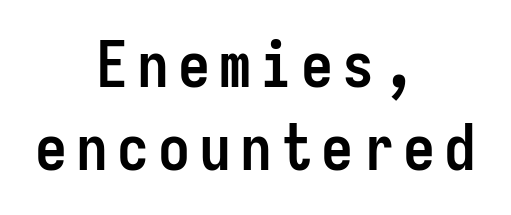
The rendering uses typewriter-style spacing with identical character cells. The typesetting leans heavy: a genuine bold. These lines are centered, leaving both edges ragged. Note: no serifs on the glyphs. One glance says typical: line gaps are just what's usual. It's the straight-up-and-down kind of type.
